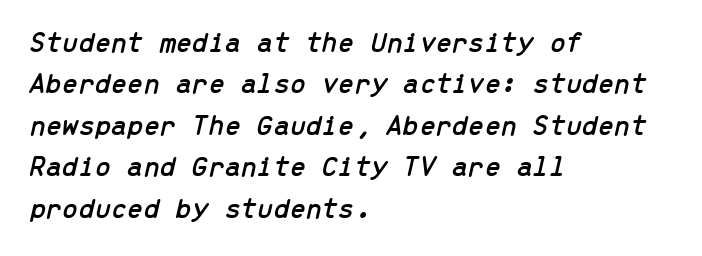
{"italic": "yes", "lean": "right", "slant_degrees": 13, "width": "normal", "stroke_contrast": "low", "x_height": "medium", "monospaced": "yes", "underline": "no", "align": "left", "line_spacing": "normal", "line_spacing_ratio": 1.43, "letter_spacing": "normal", "letter_spacing_em": 0.0, "glyph_px": 29}
